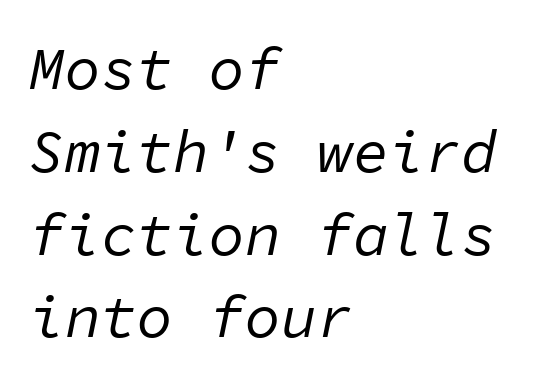
The image shows 60 px regular-weight type, italic (leaning right), monospaced; set left-aligned, normal line spacing (1.38x), normal letter spacing, not underlined; low stroke contrast and a medium x-height.
